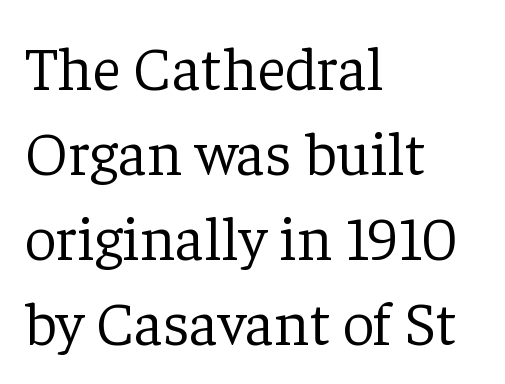
Ordinary non-slanted type is in use. Successive baselines arrive at the customary interval. Nobody drew a line under any word here. Is the block centered? No — it sits flush against the left margin. The horizontal fit of the characters is conventional and even.
